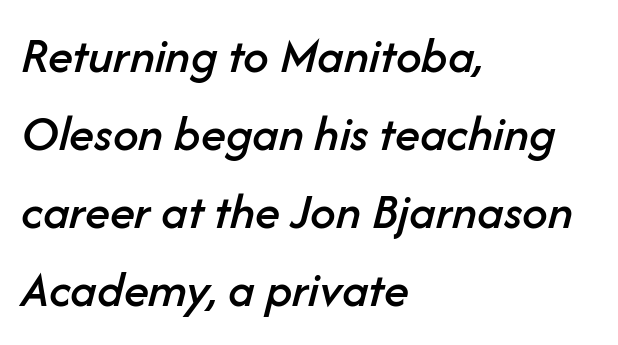
The image shows 51 px text type, italic (leaning right); set left-aligned, normal line spacing (1.53x), normal letter spacing, not underlined; low stroke contrast and a medium x-height.
